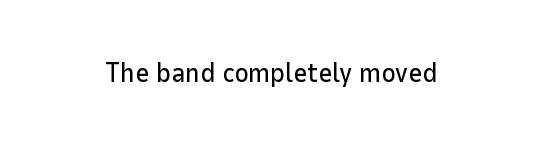
This rendering leaves character spacing at its baseline value. Has an underline been added? It has not. No italicization has been applied; the sample stays upright.
